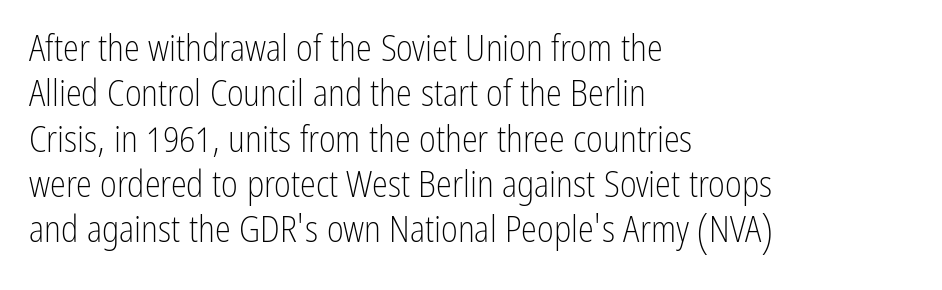
The image shows 36 px light, condensed sans-serif type, upright; set left-aligned, normal line spacing (1.26x), normal letter spacing, not underlined; low stroke contrast and a medium x-height.
